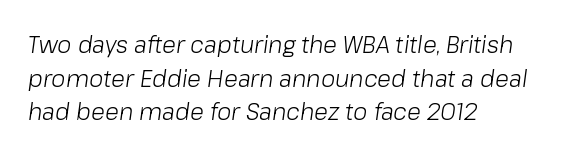
Here the glyphs are tracked normally, forming tight word shapes. Rule under the text: the space is simply empty. The cut favours lightness, reaching ordinary text weight at its darkest. These lines sit exactly where default settings would place them.
